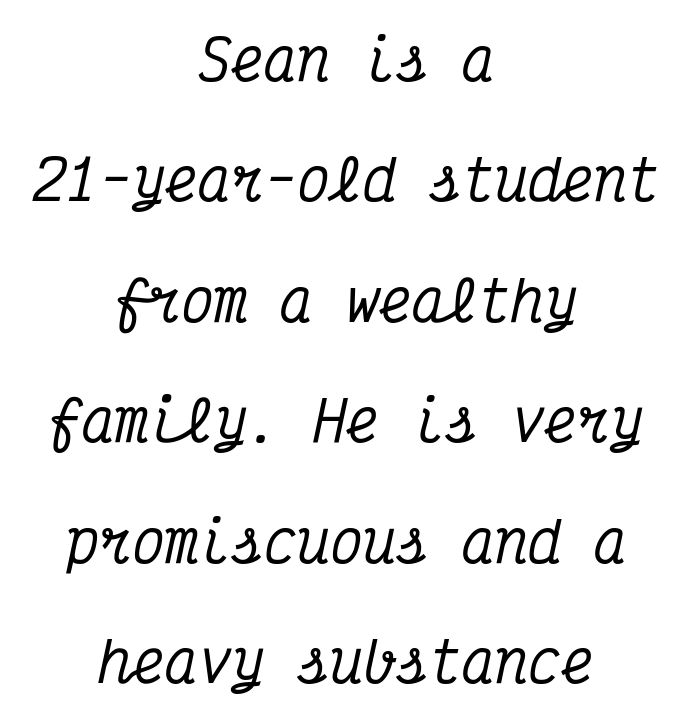
Q: Is the text italic (slanted)? A: Yes, it leans right by about 12 degrees.
Q: Is the typeface a serif or a sans-serif typeface? A: Serif.
Q: Is the text underlined? A: No.
Q: How is the paragraph aligned? A: Centered.
Q: Is the spacing between letters normal or unusually wide? A: Normal.
Q: Is the spacing between lines tight, normal or loose? A: Loose.
Q: Width (condensed, normal, or wide)? A: Condensed.
Q: Stroke contrast? A: Medium.
Q: x-height? A: Medium.
Q: Monospaced? A: Yes.
